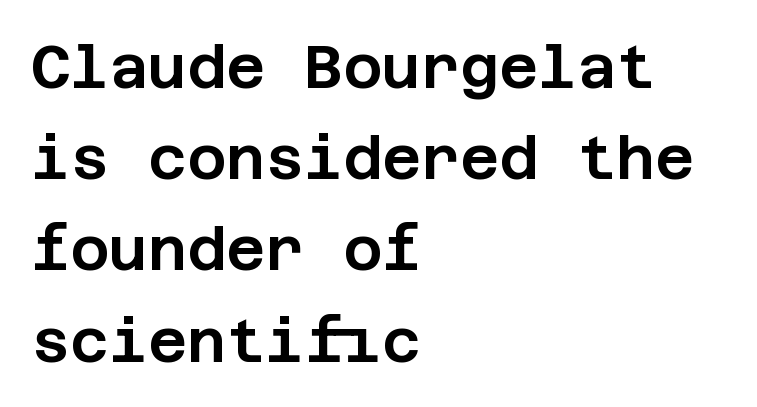
The image shows 60 px sans-serif type, upright; set left-aligned, normal line spacing (1.52x), normal letter spacing, not underlined; low stroke contrast and a large x-height.
